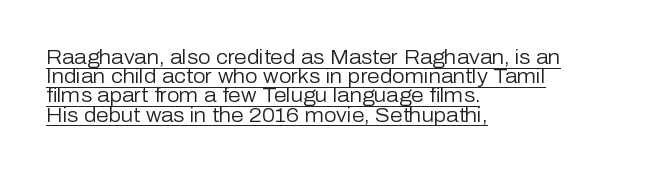
Q: Is the text bold? A: No.
Q: Is the text italic (slanted)? A: No, it is upright.
Q: Is the text underlined? A: Yes.
Q: How is the paragraph aligned? A: Left-aligned.
Q: Is the spacing between letters normal or unusually wide? A: Normal.
Q: Is the spacing between lines tight, normal or loose? A: Tight.
